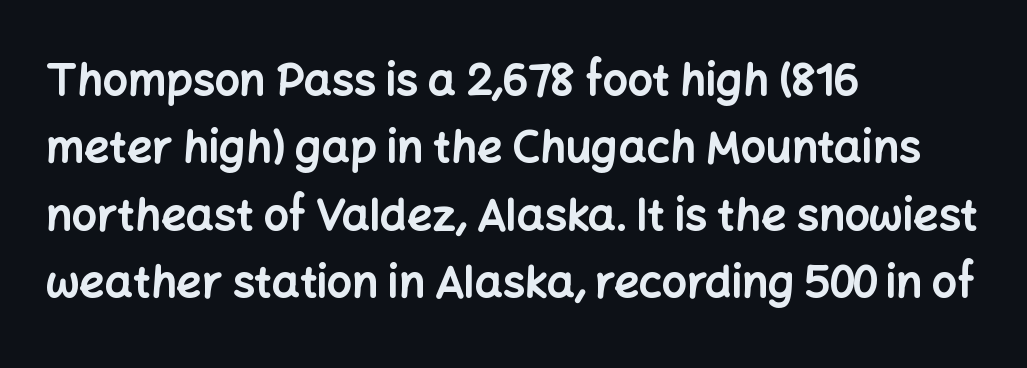
This sample has the flowing, uneven cadence of proportional lettering. How heavy is the stroke? Heavy — this is a bold. Descenders hang freely into open space. Unlike italic type, these characters show no tilt at all.
